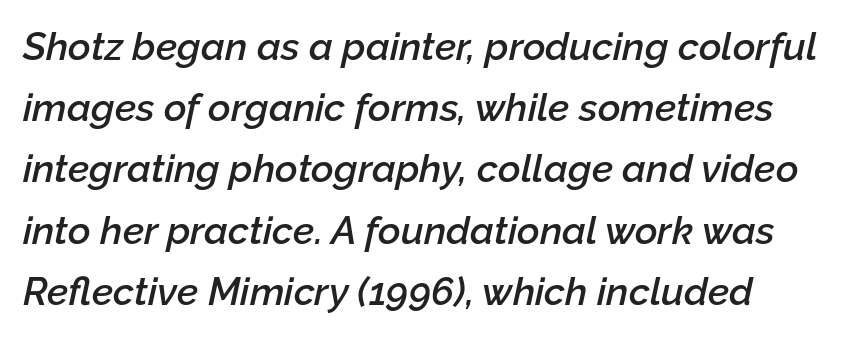
Spacing verdict: proportional, widths tailored to each character. This rendering features lettering with no underline. Would a proofreader flag this as italicized? Yes. The glyphs have the mass of a demibold cut, below bold. Is the letter spacing exaggerated? No — it looks like the ordinary default.
